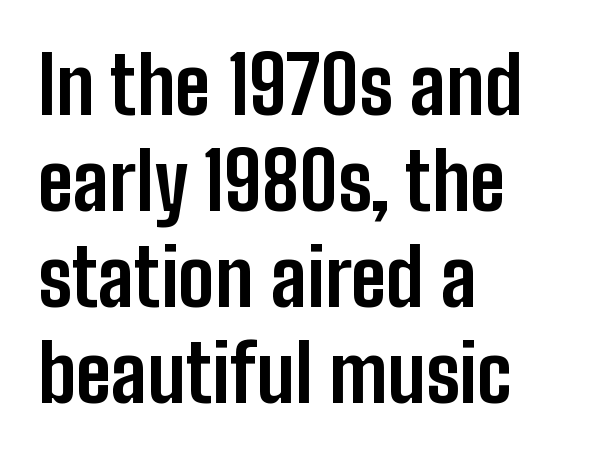
The image shows 78 px bold, condensed sans-serif type, upright; set left-aligned, line spacing 1.23x, normal letter spacing, not underlined; low stroke contrast and a medium x-height.
